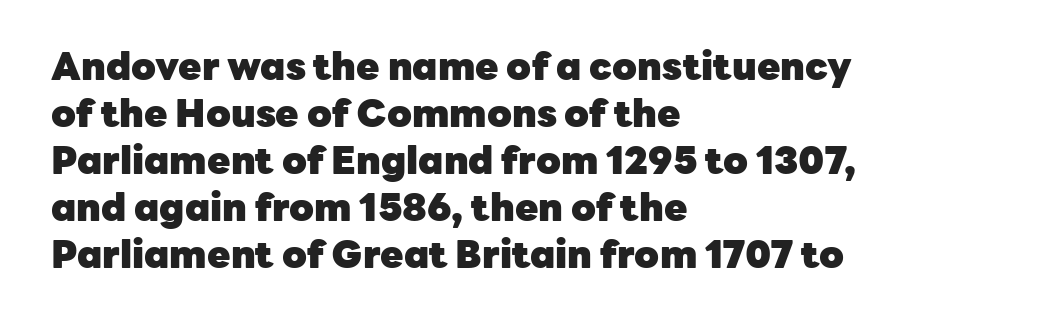
{"serif": "no", "italic": "no", "bold": "yes", "weight": "heavy", "width": "normal", "stroke_contrast": "low", "x_height": "medium", "monospaced": "no", "underline": "no", "align": "left", "line_spacing_ratio": 1.24, "letter_spacing": "normal", "letter_spacing_em": 0.0, "glyph_px": 38}
